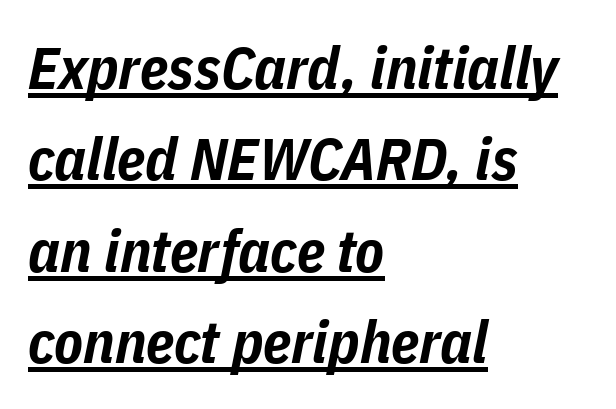
Q: Is the text bold? A: Yes.
Q: Is the text italic (slanted)? A: Yes, it leans right by about 11 degrees.
Q: Is the text underlined? A: Yes.
Q: How is the paragraph aligned? A: Left-aligned.
Q: Is the spacing between letters normal or unusually wide? A: Normal.
Q: Is the spacing between lines tight, normal or loose? A: Normal.
Q: Width (condensed, normal, or wide)? A: Condensed.
Q: Stroke contrast? A: Low.
Q: x-height? A: Medium.
Q: Monospaced? A: No.
